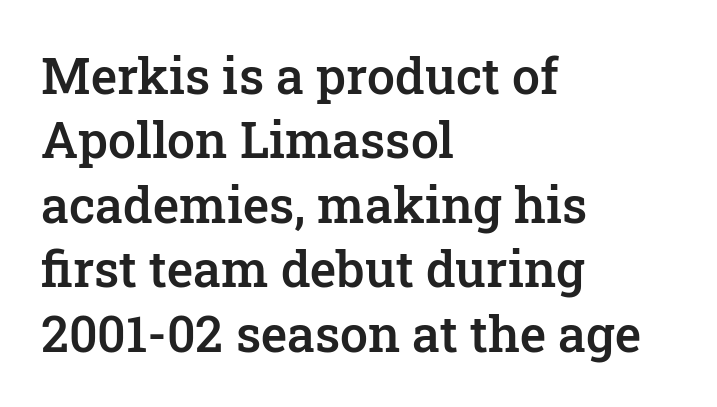
Q: Is the text bold? A: Semi-bold.
Q: Is the text italic (slanted)? A: No, it is upright.
Q: Is the typeface a serif or a sans-serif typeface? A: Serif.
Q: Is the text underlined? A: No.
Q: How is the paragraph aligned? A: Left-aligned.
Q: Is the spacing between letters normal or unusually wide? A: Normal.
Q: Is the spacing between lines tight, normal or loose? A: Normal.
Q: Width (condensed, normal, or wide)? A: Normal.
Q: Stroke contrast? A: Low.
Q: x-height? A: Medium.
Q: Monospaced? A: No.
